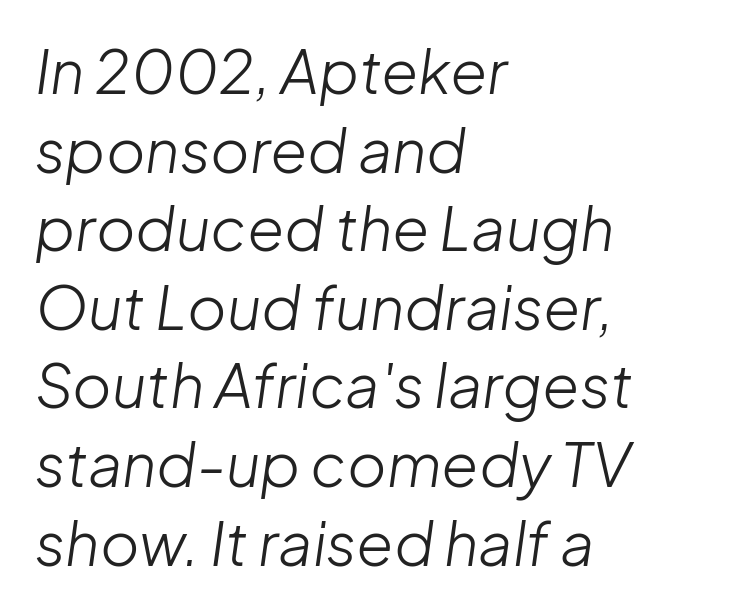
The image shows 60 px light type, italic (leaning right); set left-aligned, normal line spacing (1.31x), normal letter spacing, not underlined; low stroke contrast and a medium x-height.
